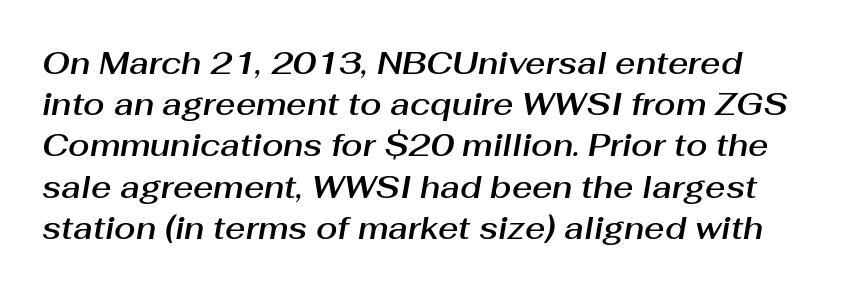
The image shows 31 px text type, italic (leaning right); set normal line spacing (1.33x), normal letter spacing, not underlined; medium stroke contrast and a medium x-height.
